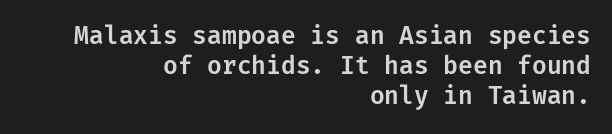
{"italic": "no", "underline": "no", "align": "right", "line_spacing": "normal", "line_spacing_ratio": 1.26, "letter_spacing": "normal", "letter_spacing_em": 0.0, "glyph_px": 24}
